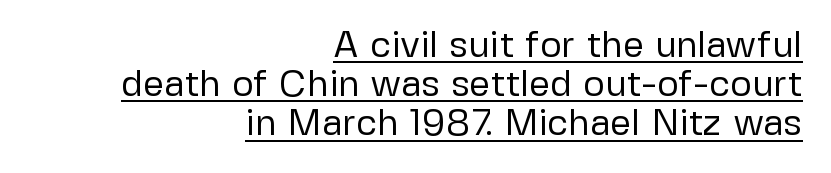
This is roman type, the default non-slanted kind. The passage shown is underscored from start to finish. Caption: multi-line text, flush right, ragged left. The characters display no serif detailing; their extremities are plain. A typesetter would call this leading minimal, almost set solid. These lines are rendered in a variable-pitch font.
